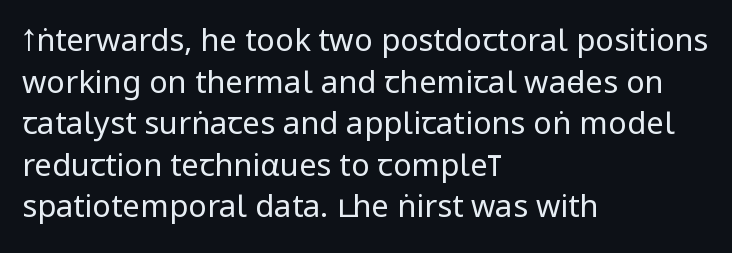
Weight class: somewhere from thin through regular. Line beginnings align vertically; line endings do not. Compared with typical paragraphs, the rows here are spaced about the same. The rendering shows plain stroke endings on the letterforms — a sans-serif design. Nothing unusual about the tracking: characters are spaced as the font intends.
